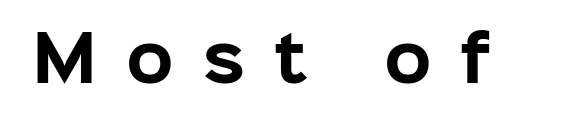
Classification — sans serif. Only glyphs here, with clear space below each row. Is the letter spacing exaggerated? Yes — the characters are pushed far apart. Spacing verdict: proportional, widths tailored to each character. These lines carry a lot of weight — the face is fully bold. It's the straight-up-and-down kind of type.
